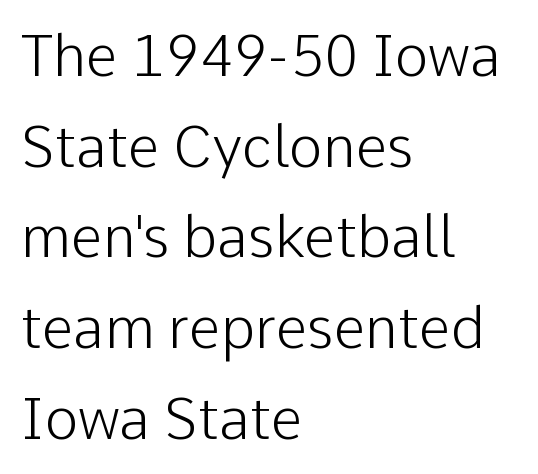
Q: Is the text bold? A: No.
Q: Is the text italic (slanted)? A: No, it is upright.
Q: Is the typeface a serif or a sans-serif typeface? A: Sans-serif.
Q: Is the text underlined? A: No.
Q: How is the paragraph aligned? A: Left-aligned.
Q: Is the spacing between letters normal or unusually wide? A: Normal.
Q: Is the spacing between lines tight, normal or loose? A: Normal.
Q: Width (condensed, normal, or wide)? A: Normal.
Q: Stroke contrast? A: Low.
Q: x-height? A: Medium.
Q: Monospaced? A: No.
